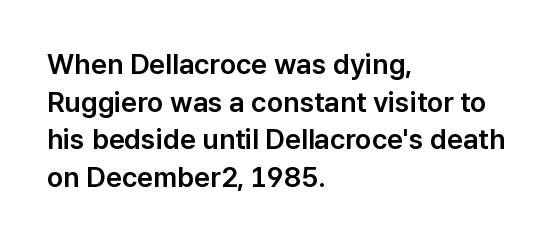
The image shows 28 px sans-serif type, upright; set left-aligned, normal line spacing (1.34x), normal letter spacing, not underlined; low stroke contrast and a medium x-height.
